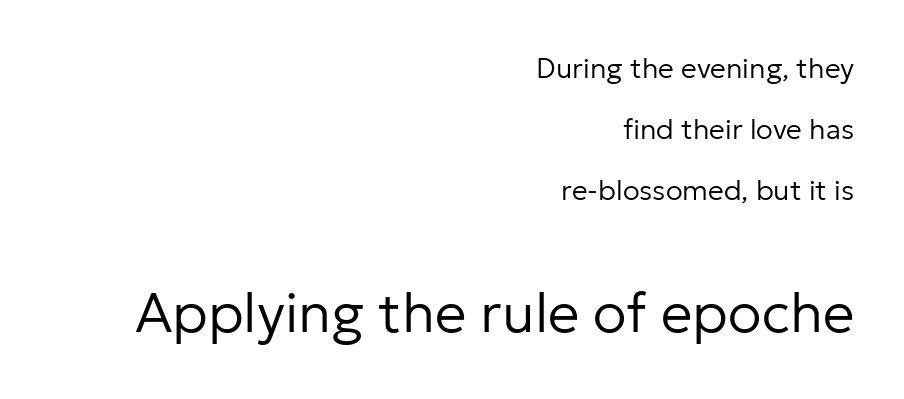
The image shows 56 px regular-weight sans-serif type, upright; set right-aligned, loose line spacing (2.17x), normal letter spacing, not underlined; the second (bottom) block is 2.0x larger; low stroke contrast and a medium x-height.
